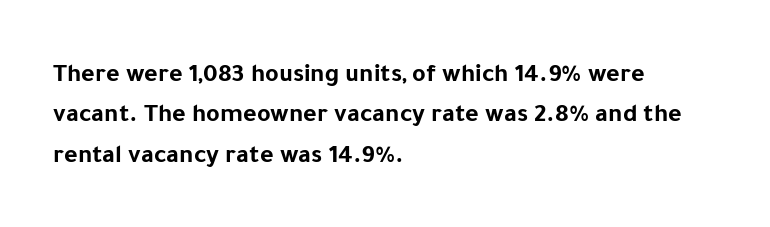
Q: Is the text bold? A: Yes.
Q: Is the text italic (slanted)? A: No, it is upright.
Q: Is the text underlined? A: No.
Q: How is the paragraph aligned? A: Left-aligned.
Q: Is the spacing between letters normal or unusually wide? A: Normal.
Q: Is the spacing between lines tight, normal or loose? A: Normal.
